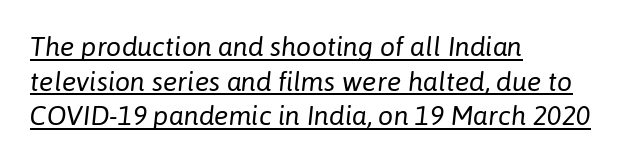
Q: Is the text bold? A: No.
Q: Is the text italic (slanted)? A: Yes, it leans right by about 6 degrees.
Q: Is the text underlined? A: Yes.
Q: How is the paragraph aligned? A: Left-aligned.
Q: Is the spacing between letters normal or unusually wide? A: Normal.
Q: Is the spacing between lines tight, normal or loose? A: Normal.
